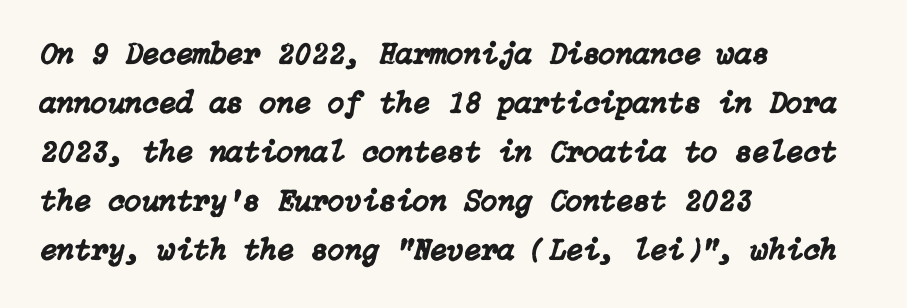
Q: Is the text italic (slanted)? A: Yes, it leans right by about 15 degrees.
Q: Is the text underlined? A: No.
Q: How is the paragraph aligned? A: Left-aligned.
Q: Is the spacing between letters normal or unusually wide? A: Normal.
Q: Is the spacing between lines tight, normal or loose? A: Normal.
Q: Width (condensed, normal, or wide)? A: Normal.
Q: Stroke contrast? A: Low.
Q: x-height? A: Medium.
